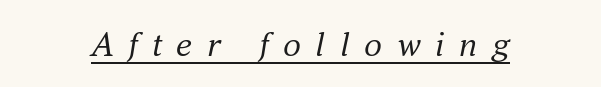
{"serif": "yes", "italic": "yes", "lean": "right", "slant_degrees": 16, "bold": "no", "weight": "regular", "width": "normal", "stroke_contrast": "medium", "x_height": "small", "monospaced": "no", "underline": "yes", "letter_spacing": "wide", "letter_spacing_em": 0.4, "glyph_px": 36}
